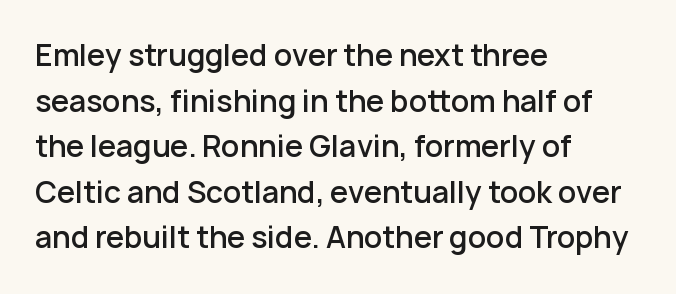
The image shows 29 px semibold sans-serif type, upright; set left-aligned, normal line spacing (1.57x), normal letter spacing, not underlined; low stroke contrast and a medium x-height.
